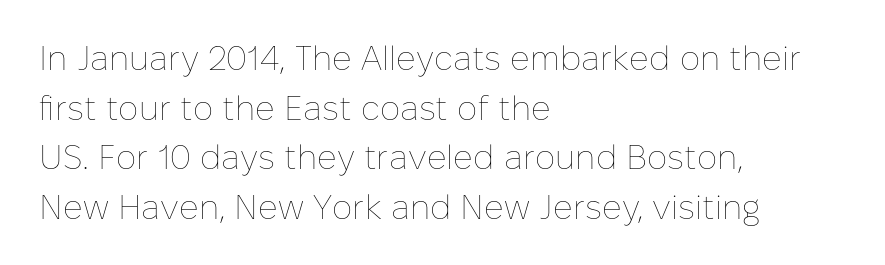
Varying glyph widths throughout — classic text-font behaviour. The passage shown is not underscored anywhere. Inter-character spacing is left at the font's built-in metrics. Quick note: interline space is typical.
